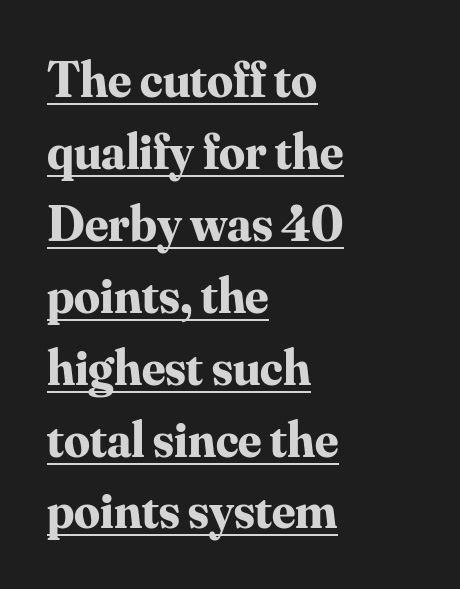
{"serif": "yes", "italic": "no", "bold": "yes", "weight": "bold", "width": "normal", "stroke_contrast": "medium", "x_height": "small", "monospaced": "no", "underline": "yes", "align": "left", "line_spacing": "normal", "line_spacing_ratio": 1.41, "letter_spacing": "normal", "letter_spacing_em": 0.0, "glyph_px": 51}
